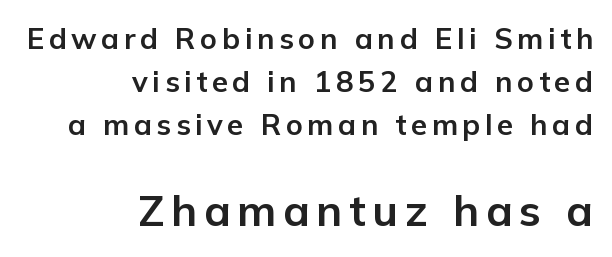
{"serif": "no", "italic": "no", "bold": "yes", "weight": "bold", "width": "normal", "stroke_contrast": "low", "x_height": "medium", "monospaced": "no", "underline": "no", "align": "right", "line_spacing": "normal", "line_spacing_ratio": 1.48, "larger_block": "second", "size_ratio": 1.48, "glyph_px": 43}
